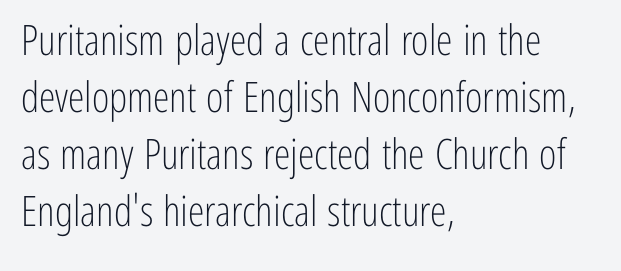
{"serif": "no", "italic": "no", "bold": "no", "weight": "light", "width": "condensed", "stroke_contrast": "low", "x_height": "medium", "monospaced": "no", "underline": "no", "align": "left", "line_spacing": "normal", "line_spacing_ratio": 1.36, "letter_spacing": "normal", "letter_spacing_em": 0.0, "glyph_px": 42}
